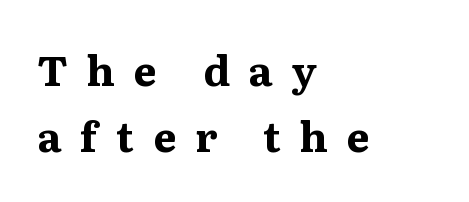
The image shows 41 px bold serif type, upright; set left-aligned, normal line spacing (1.6x), unusually wide letter spacing (+0.46 em), not underlined; medium stroke contrast and a medium x-height.
